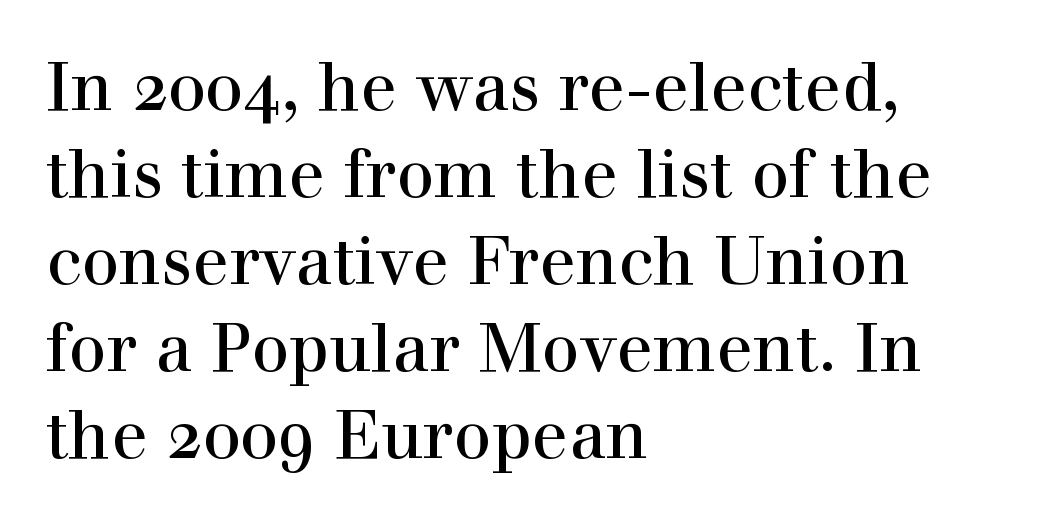
What kind of face is this? One with serifs. Posture: upright roman. The area under the type is left untouched. Nobody touched the tracking dial on this one. Notice how the passage keeps a crisp vertical edge on the left only. The rendering uses a moderate line-height, typical for paragraphs.
